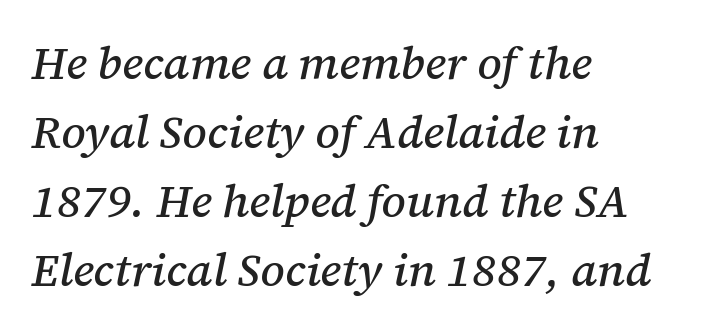
The image shows 46 px serif type, italic (leaning right); set left-aligned, normal line spacing (1.5x), normal letter spacing, not underlined; medium stroke contrast and a medium x-height.
